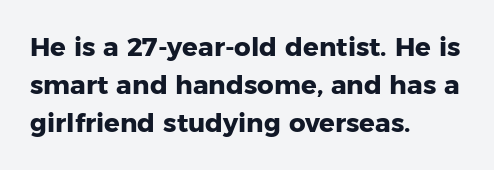
{"italic": "no", "bold": "yes", "underline": "no", "align": "left", "line_spacing": "normal", "line_spacing_ratio": 1.47, "letter_spacing": "normal", "letter_spacing_em": 0.0, "glyph_px": 26}
